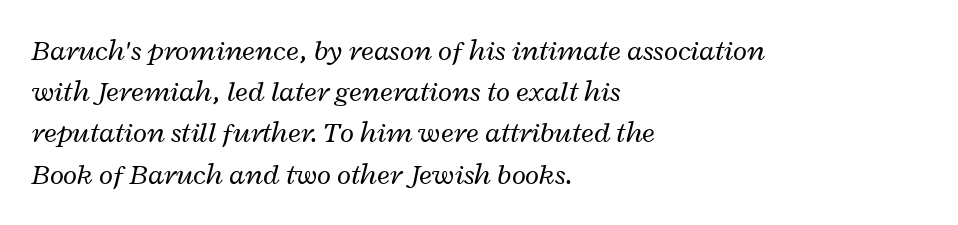
The image shows 29 px regular-weight, wide type, italic (leaning right); set left-aligned, normal line spacing (1.42x), normal letter spacing, not underlined; low stroke contrast and a medium x-height.
